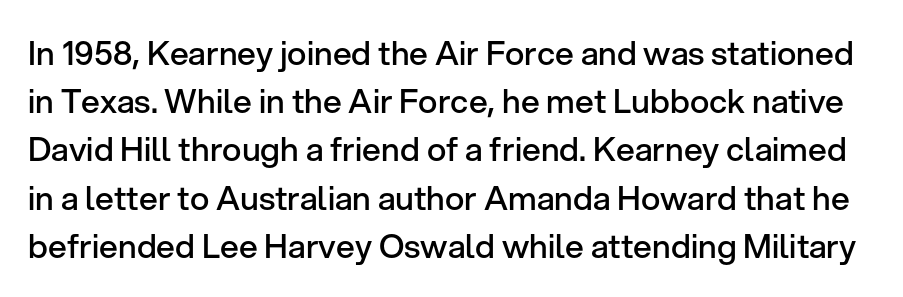
Italic: no, the glyphs are upright roman. Students, observe: this is what conventionally led text looks like. To sum up the face: it is a sans, with no serifs. Each word holds together tightly as a unit, with standard inter-letter gaps. Looks like regular typesetting: each glyph gets only the width it needs.
